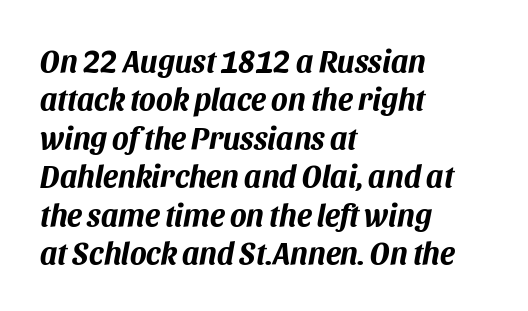
The image shows 31 px bold type, italic (leaning right); set left-aligned, line spacing 1.24x, normal letter spacing, not underlined; medium stroke contrast and a large x-height.
